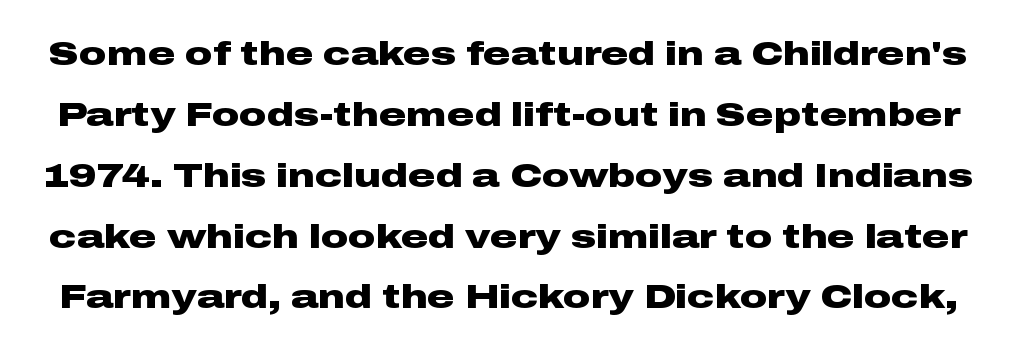
Q: Is the text bold? A: Yes.
Q: Is the text italic (slanted)? A: No, it is upright.
Q: Is the typeface a serif or a sans-serif typeface? A: Sans-serif.
Q: Is the text underlined? A: No.
Q: Is the spacing between letters normal or unusually wide? A: Normal.
Q: Width (condensed, normal, or wide)? A: Wide.
Q: Stroke contrast? A: Low.
Q: x-height? A: Medium.
Q: Monospaced? A: No.
